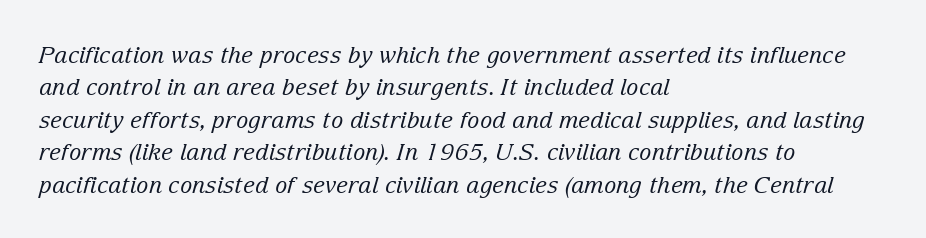
Q: Is the text bold? A: No.
Q: Is the text italic (slanted)? A: Yes, it leans right by about 15 degrees.
Q: Is the text underlined? A: No.
Q: How is the paragraph aligned? A: Left-aligned.
Q: Is the spacing between letters normal or unusually wide? A: Normal.
Q: Is the spacing between lines tight, normal or loose? A: Normal.
